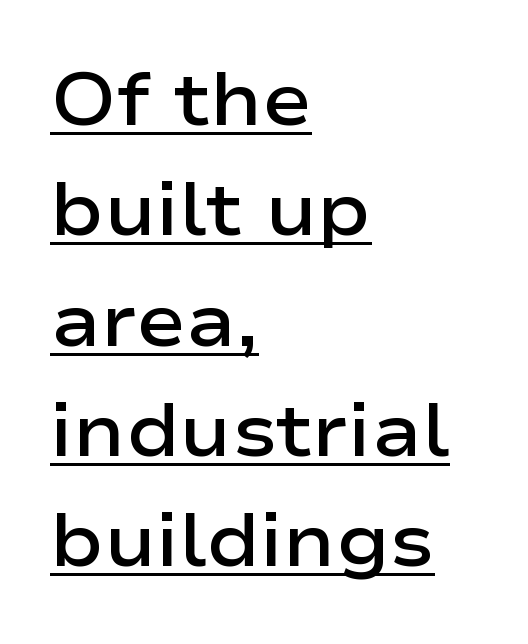
The image shows 74 px semibold, wide sans-serif type, upright; set left-aligned, normal line spacing (1.49x), normal letter spacing, underlined; low stroke contrast and a medium x-height.
